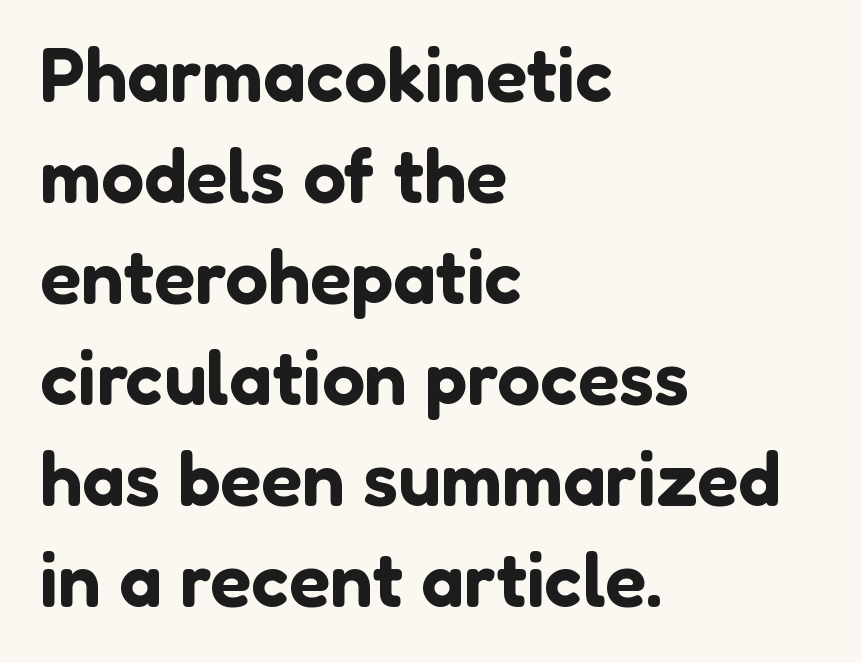
The image shows 76 px sans-serif type, upright; set left-aligned, normal line spacing (1.33x), normal letter spacing, not underlined; low stroke contrast and a medium x-height.
